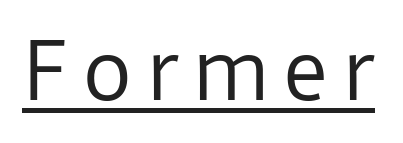
Q: Is the text bold? A: No.
Q: Is the text italic (slanted)? A: No, it is upright.
Q: Is the typeface a serif or a sans-serif typeface? A: Sans-serif.
Q: Is the text underlined? A: Yes.
Q: Width (condensed, normal, or wide)? A: Normal.
Q: Stroke contrast? A: Low.
Q: x-height? A: Medium.
Q: Monospaced? A: No.
